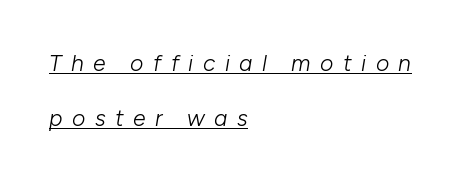
Q: Is the text bold? A: No.
Q: Is the text italic (slanted)? A: Yes, it leans right by about 10 degrees.
Q: Is the text underlined? A: Yes.
Q: How is the paragraph aligned? A: Left-aligned.
Q: Is the spacing between letters normal or unusually wide? A: Unusually wide.
Q: Is the spacing between lines tight, normal or loose? A: Loose.
